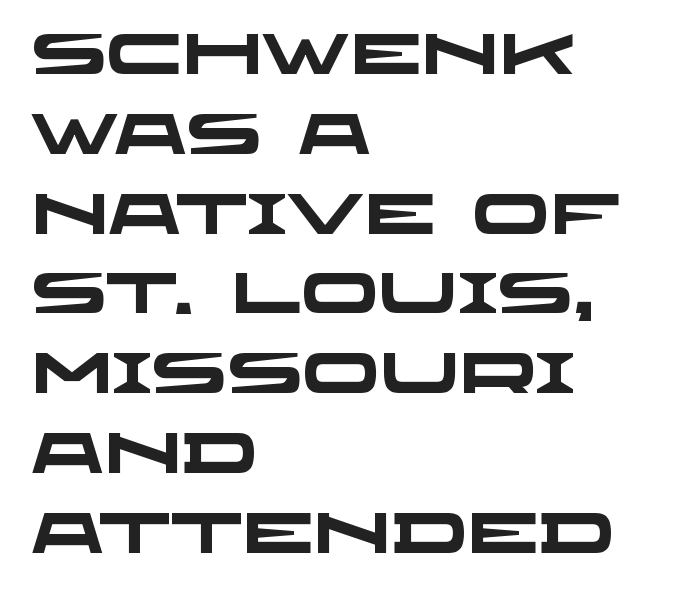
The image shows 57 px heavy, wide sans-serif type; set left-aligned, normal line spacing (1.4x), normal letter spacing, not underlined; low stroke contrast and a large x-height.
